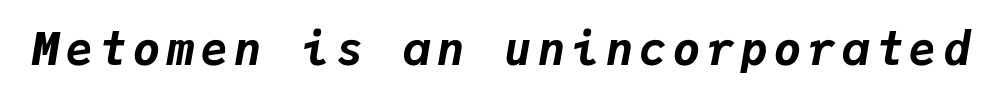
{"italic": "yes", "lean": "right", "slant_degrees": 9, "bold": "yes", "weight": "bold", "width": "normal", "stroke_contrast": "low", "x_height": "medium", "monospaced": "yes", "underline": "no", "glyph_px": 45}
